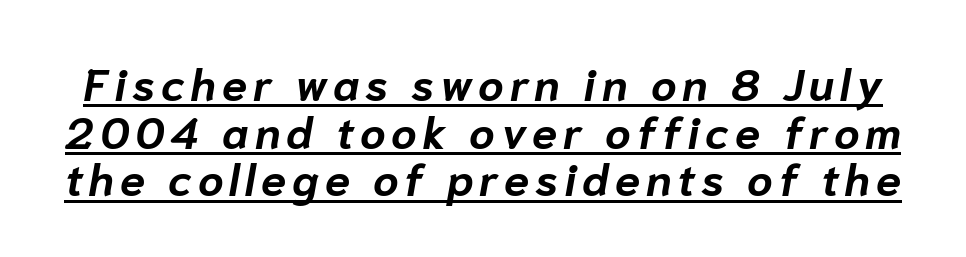
{"italic": "yes", "lean": "right", "slant_degrees": 10, "bold": "yes", "weight": "bold", "width": "normal", "stroke_contrast": "low", "x_height": "medium", "monospaced": "no", "underline": "yes", "line_spacing": "tight", "line_spacing_ratio": 1.06, "glyph_px": 45}
